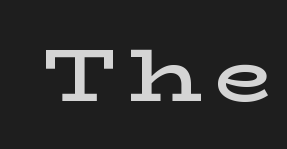
{"serif": "yes", "italic": "no", "bold": "semi", "weight": "semibold", "width": "wide", "stroke_contrast": "low", "x_height": "medium", "monospaced": "no", "underline": "no", "glyph_px": 75}
